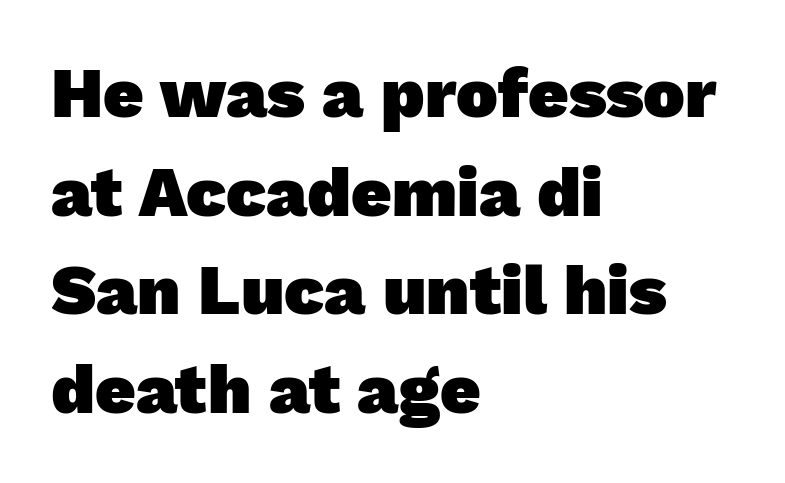
Q: Is the text bold? A: Yes.
Q: Is the typeface a serif or a sans-serif typeface? A: Sans-serif.
Q: Is the text underlined? A: No.
Q: How is the paragraph aligned? A: Left-aligned.
Q: Is the spacing between letters normal or unusually wide? A: Normal.
Q: Is the spacing between lines tight, normal or loose? A: Normal.
Q: Width (condensed, normal, or wide)? A: Normal.
Q: Stroke contrast? A: Low.
Q: x-height? A: Medium.
Q: Monospaced? A: No.
